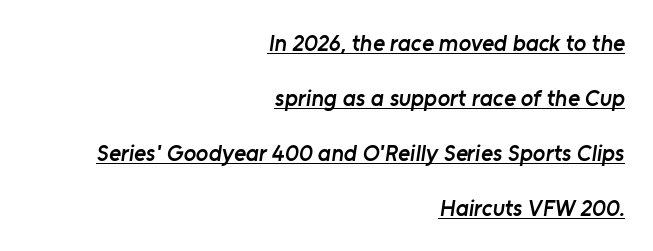
Q: Is the text bold? A: Semi-bold.
Q: Is the text underlined? A: Yes.
Q: How is the paragraph aligned? A: Right-aligned.
Q: Is the spacing between letters normal or unusually wide? A: Normal.
Q: Is the spacing between lines tight, normal or loose? A: Loose.
